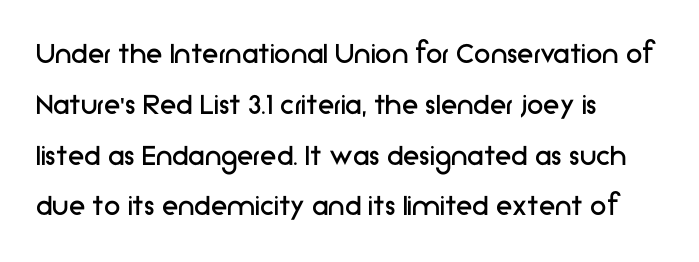
The image shows 33 px regular-weight sans-serif type, upright; set left-aligned, normal line spacing (1.54x), normal letter spacing, not underlined; low stroke contrast and a medium x-height.
